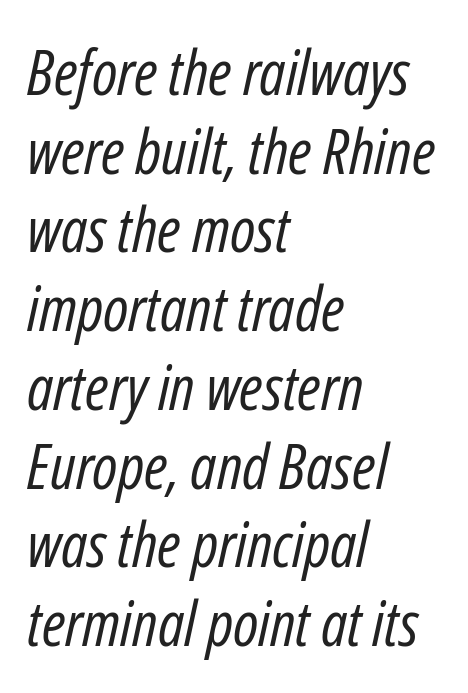
Q: Is the text bold? A: No.
Q: Is the text italic (slanted)? A: Yes, it leans right by about 12 degrees.
Q: Is the text underlined? A: No.
Q: How is the paragraph aligned? A: Left-aligned.
Q: Is the spacing between letters normal or unusually wide? A: Normal.
Q: Is the spacing between lines tight, normal or loose? A: Normal.
Q: Width (condensed, normal, or wide)? A: Condensed.
Q: Stroke contrast? A: Low.
Q: x-height? A: Medium.
Q: Monospaced? A: No.
